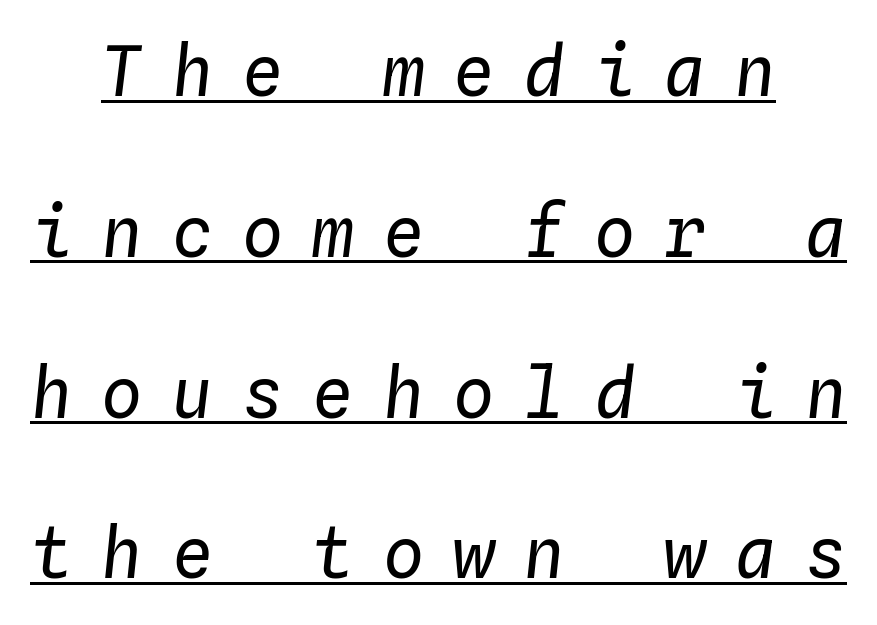
Fixed-width glyphs throughout — classic coding-font behaviour. Loose tracking; the words dissolve into strings of separated letters. This sample trades compactness for vertical openness between lines. You can see a thin bar hugging the bottom of the glyphs.
